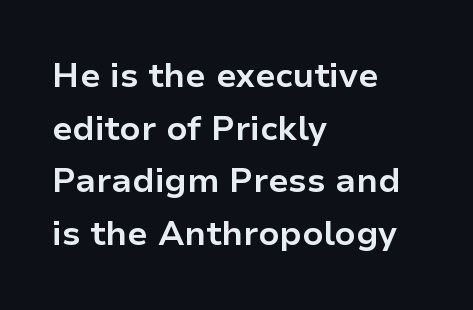
Q: Is the text bold? A: Yes.
Q: Is the text italic (slanted)? A: No, it is upright.
Q: Is the typeface a serif or a sans-serif typeface? A: Sans-serif.
Q: Is the text underlined? A: No.
Q: How is the paragraph aligned? A: Left-aligned.
Q: Is the spacing between letters normal or unusually wide? A: Normal.
Q: Is the spacing between lines tight, normal or loose? A: Normal.
Q: Width (condensed, normal, or wide)? A: Normal.
Q: Stroke contrast? A: Low.
Q: x-height? A: Medium.
Q: Monospaced? A: No.
